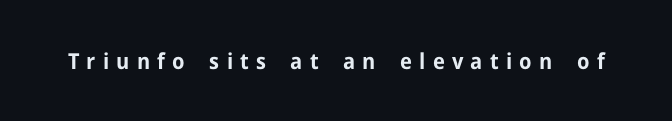
In terms of letterspacing, this is a distinctly airy, spread setting. Compared with an ordinary text face, these strokes are far heavier — a full bold. Decoration check: the copy has no underline. The letters stand straight up with perfectly vertical stems.
